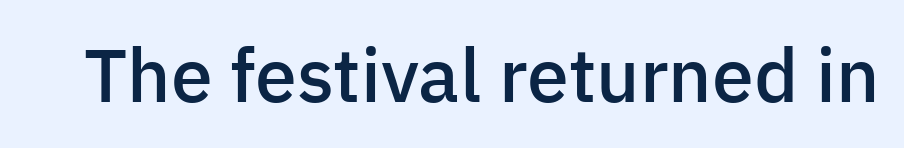
Q: Is the text bold? A: Semi-bold.
Q: Is the text italic (slanted)? A: No, it is upright.
Q: Is the typeface a serif or a sans-serif typeface? A: Sans-serif.
Q: Is the text underlined? A: No.
Q: Is the spacing between letters normal or unusually wide? A: Normal.
Q: Width (condensed, normal, or wide)? A: Normal.
Q: Stroke contrast? A: Low.
Q: x-height? A: Medium.
Q: Monospaced? A: No.
